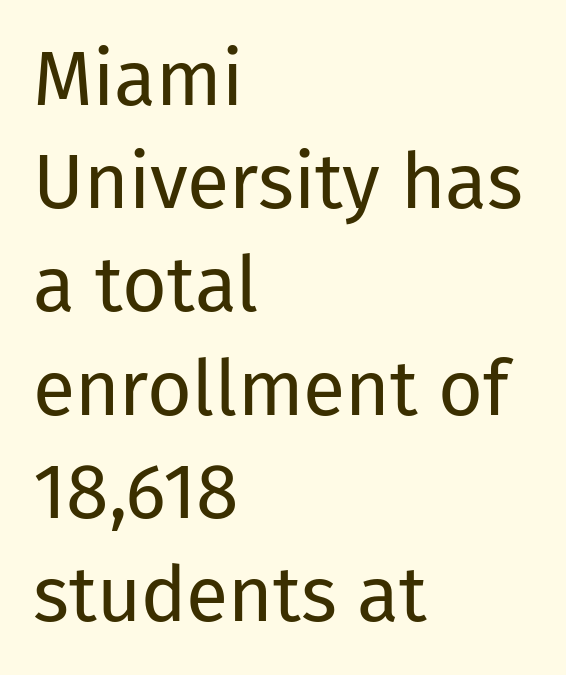
{"serif": "no", "italic": "no", "bold": "no", "weight": "regular", "width": "normal", "stroke_contrast": "low", "x_height": "medium", "monospaced": "no", "underline": "no", "align": "left", "line_spacing": "normal", "line_spacing_ratio": 1.34, "letter_spacing": "normal", "letter_spacing_em": 0.0, "glyph_px": 77}
